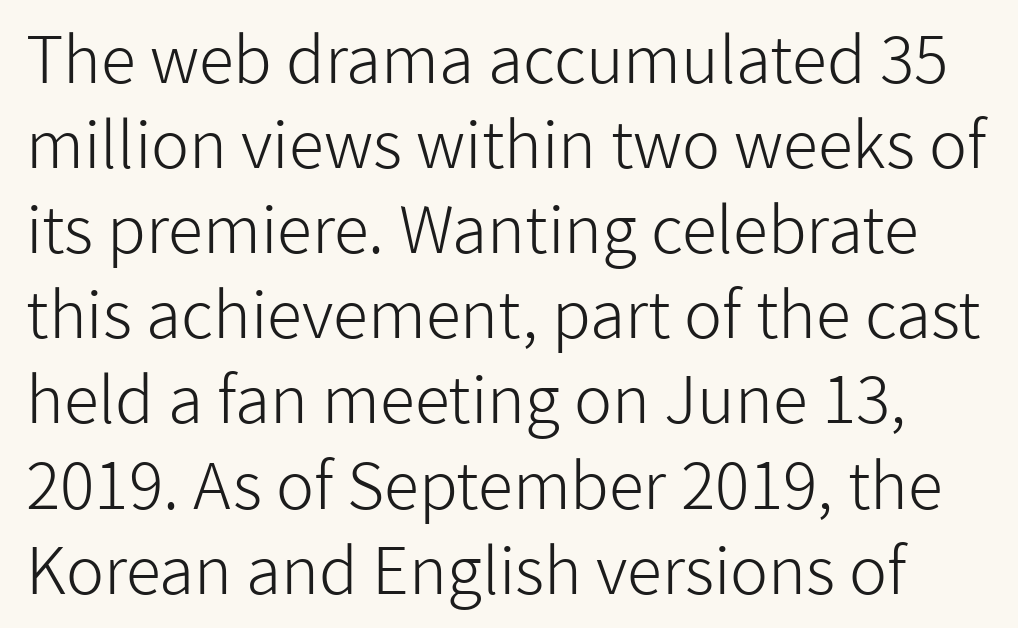
On a weight scale, this lands at 450 or below. If you drew a line through each stem, it would be perfectly vertical. These lines are rendered in a variable-pitch font. To sum up the face: it is a sans, with no serifs. These lines sit exactly where default settings would place them.
